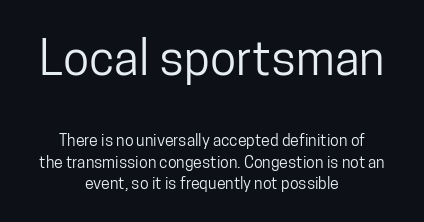
The image shows 48 px condensed sans-serif type, upright; set centered, normal line spacing (1.35x), normal letter spacing, not underlined; the first (top) block is 3.0x larger; low stroke contrast and a medium x-height.
